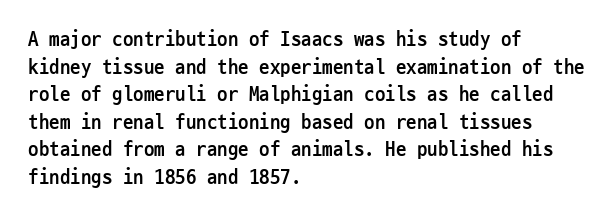
Q: Is the text bold? A: Yes.
Q: Is the text italic (slanted)? A: No, it is upright.
Q: Is the text underlined? A: No.
Q: How is the paragraph aligned? A: Left-aligned.
Q: Is the spacing between letters normal or unusually wide? A: Normal.
Q: Is the spacing between lines tight, normal or loose? A: Normal.
